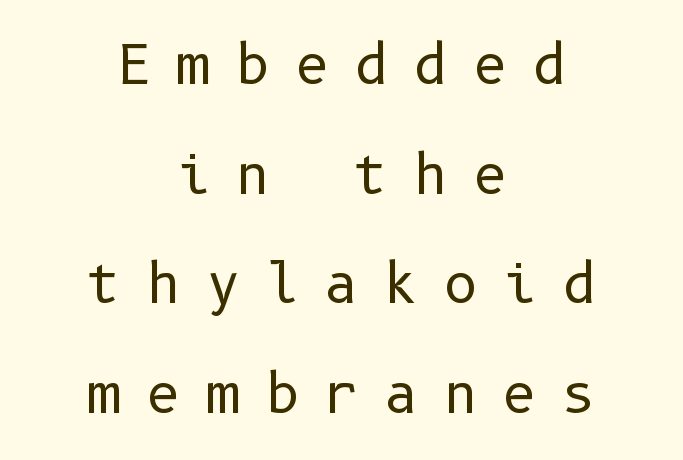
The image shows 53 px regular-weight sans-serif type, upright; set centered, loose line spacing (2.07x), unusually wide letter spacing (+0.47 em), not underlined; low stroke contrast and a medium x-height.
